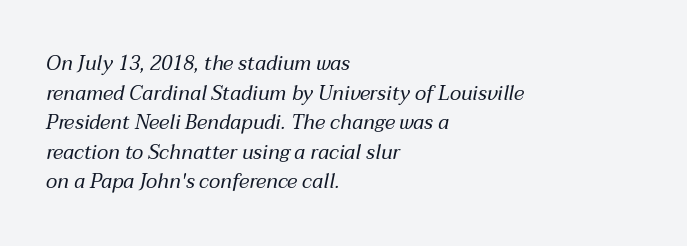
{"italic": "yes", "lean": "right", "slant_degrees": 12, "bold": "no", "underline": "no", "align": "left", "line_spacing": "normal", "line_spacing_ratio": 1.48, "letter_spacing": "normal", "letter_spacing_em": 0.0, "glyph_px": 20}
